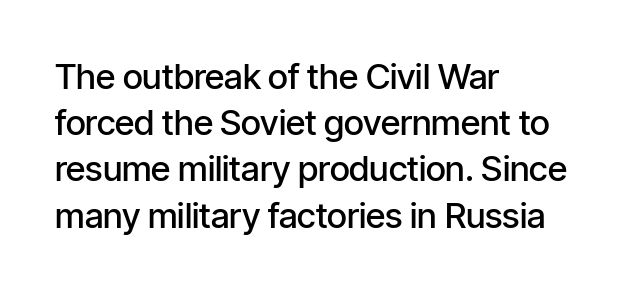
The image shows 35 px semibold, condensed sans-serif type, upright; set left-aligned, normal line spacing (1.32x), normal letter spacing, not underlined; low stroke contrast and a medium x-height.
